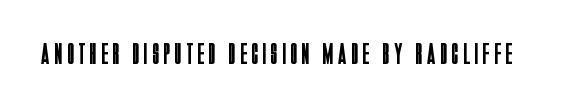
The image shows 30 px regular-weight, condensed sans-serif type, upright; set not underlined; low stroke contrast and a large x-height.
